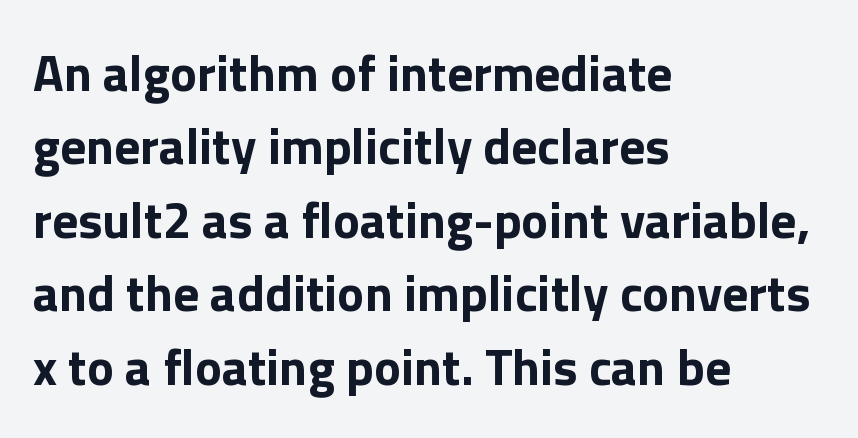
Q: Is the text bold? A: Yes.
Q: Is the text italic (slanted)? A: No, it is upright.
Q: Is the typeface a serif or a sans-serif typeface? A: Sans-serif.
Q: Is the text underlined? A: No.
Q: How is the paragraph aligned? A: Left-aligned.
Q: Is the spacing between letters normal or unusually wide? A: Normal.
Q: Is the spacing between lines tight, normal or loose? A: Normal.
Q: Width (condensed, normal, or wide)? A: Normal.
Q: x-height? A: Medium.
Q: Monospaced? A: No.
